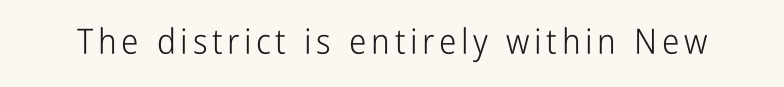
Q: Is the text bold? A: No.
Q: Is the text italic (slanted)? A: No, it is upright.
Q: Is the typeface a serif or a sans-serif typeface? A: Sans-serif.
Q: Is the text underlined? A: No.
Q: Width (condensed, normal, or wide)? A: Condensed.
Q: Stroke contrast? A: Low.
Q: x-height? A: Medium.
Q: Monospaced? A: No.
